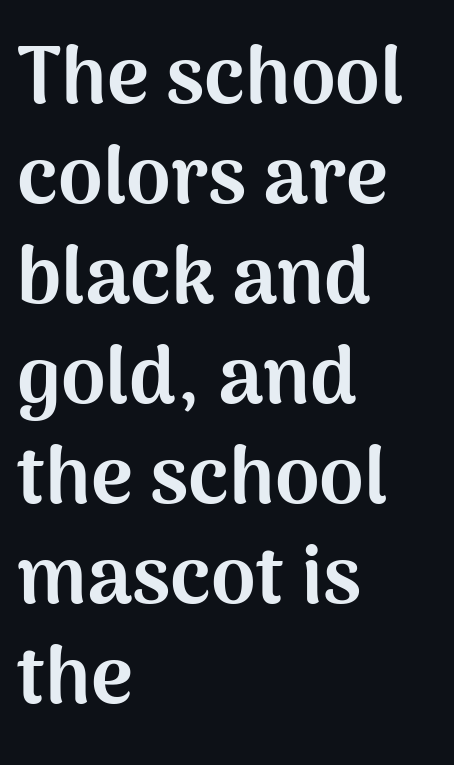
The image shows 80 px bold sans-serif type, upright; set left-aligned, normal line spacing (1.25x), normal letter spacing, not underlined; medium stroke contrast and a medium x-height.
